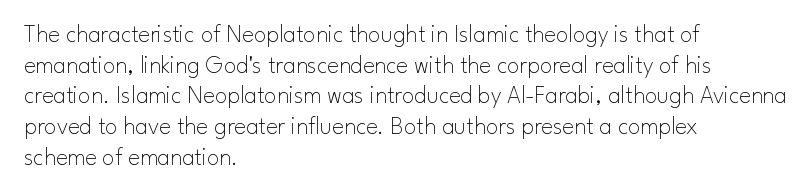
The image shows 25 px text type, upright; set left-aligned, line spacing 1.23x, normal letter spacing, not underlined.
